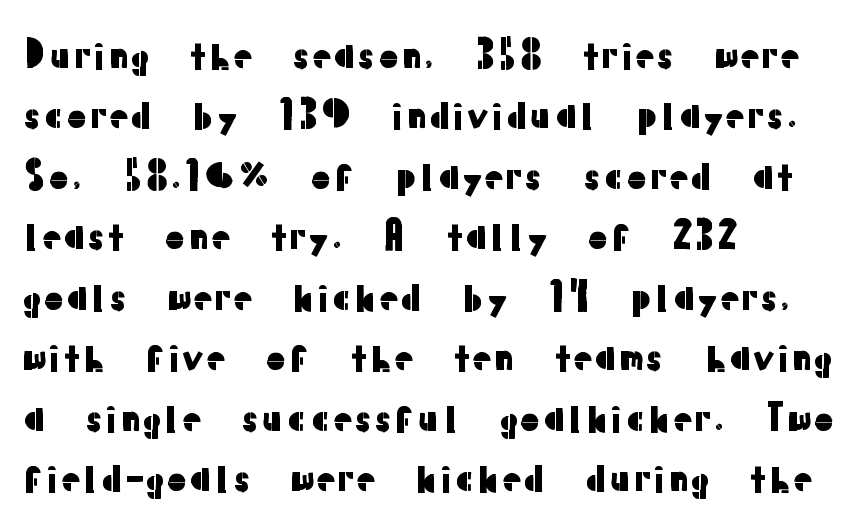
{"serif": "no", "italic": "no", "width": "normal", "stroke_contrast": "low", "x_height": "medium", "monospaced": "no", "underline": "no", "align": "left", "line_spacing": "normal", "line_spacing_ratio": 1.59, "letter_spacing": "normal", "letter_spacing_em": 0.0, "glyph_px": 38}
